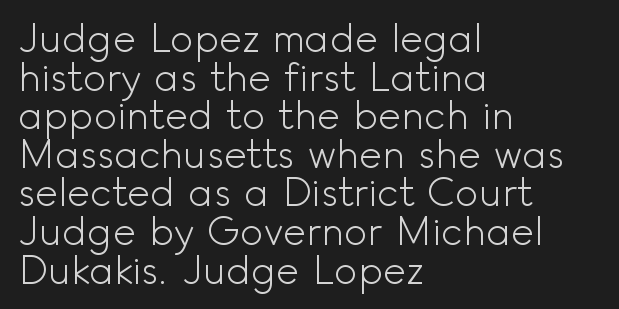
Q: Is the text bold? A: No.
Q: Is the text italic (slanted)? A: No, it is upright.
Q: Is the typeface a serif or a sans-serif typeface? A: Sans-serif.
Q: Is the text underlined? A: No.
Q: How is the paragraph aligned? A: Left-aligned.
Q: Is the spacing between letters normal or unusually wide? A: Normal.
Q: Is the spacing between lines tight, normal or loose? A: Tight.
Q: Width (condensed, normal, or wide)? A: Normal.
Q: x-height? A: Small.
Q: Monospaced? A: No.
